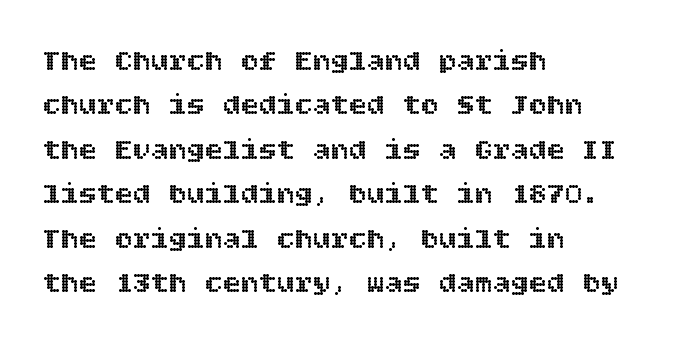
The image shows 30 px text type, upright; set left-aligned, normal line spacing (1.48x), normal letter spacing, not underlined; a large x-height.
